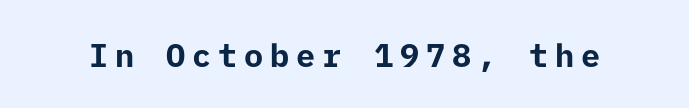
Q: Is the text bold? A: Yes.
Q: Is the text italic (slanted)? A: No, it is upright.
Q: Is the typeface a serif or a sans-serif typeface? A: Sans-serif.
Q: Is the text underlined? A: No.
Q: Is the spacing between letters normal or unusually wide? A: Unusually wide.
Q: Width (condensed, normal, or wide)? A: Normal.
Q: Stroke contrast? A: Low.
Q: x-height? A: Medium.
